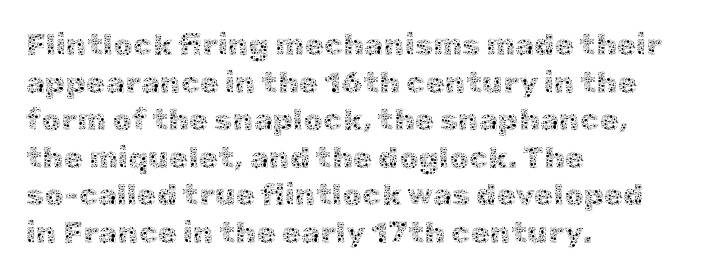
The image shows 31 px thin type, upright; set left-aligned, line spacing 1.21x, normal letter spacing, not underlined; a medium x-height.
